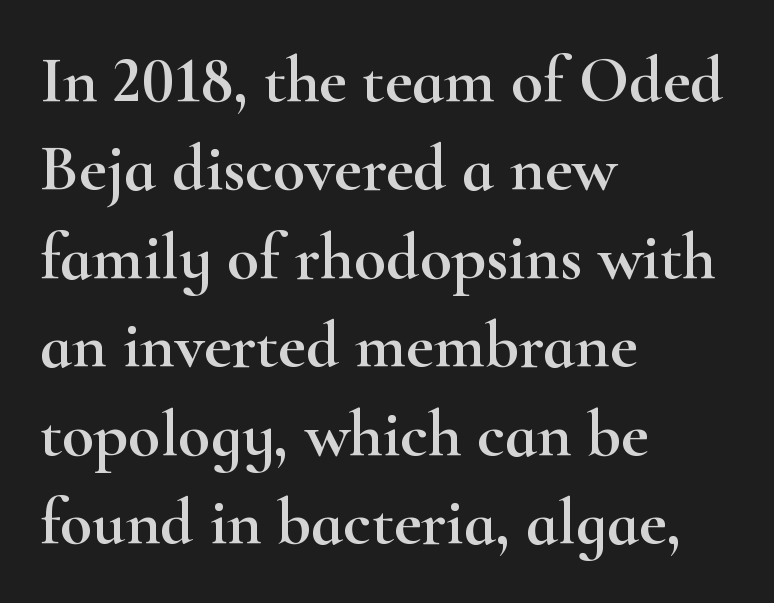
{"serif": "yes", "italic": "no", "width": "wide", "stroke_contrast": "high", "x_height": "small", "monospaced": "no", "underline": "no", "align": "left", "line_spacing": "normal", "line_spacing_ratio": 1.34, "letter_spacing": "normal", "letter_spacing_em": 0.0, "glyph_px": 66}
